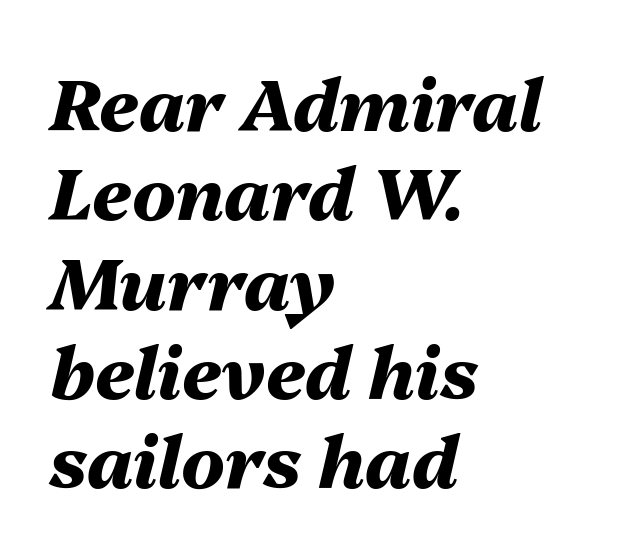
How heavy is the stroke? Heavy — this is a bold. Every row of glyphs begins at an identical x-position on the left. The passage shown is typed in a proportional face where columns would drift. Decoration check: the copy has no underline. This is oblique type, the kind used for emphasis or titles. Compared with typical body copy, the letter spacing here is the same.
